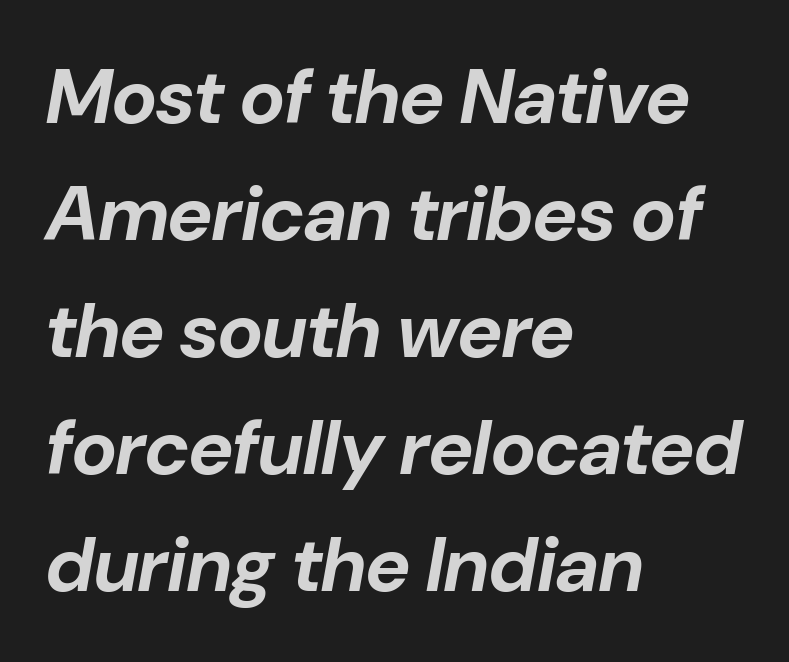
Q: Is the text bold? A: Yes.
Q: Is the text italic (slanted)? A: Yes, it leans right by about 10 degrees.
Q: Is the text underlined? A: No.
Q: How is the paragraph aligned? A: Left-aligned.
Q: Is the spacing between letters normal or unusually wide? A: Normal.
Q: Is the spacing between lines tight, normal or loose? A: Normal.
Q: Width (condensed, normal, or wide)? A: Normal.
Q: Stroke contrast? A: Low.
Q: x-height? A: Medium.
Q: Monospaced? A: No.
